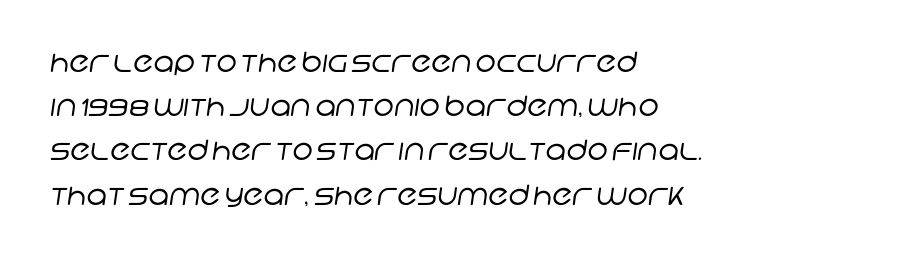
Q: Is the text bold? A: No.
Q: Is the typeface a serif or a sans-serif typeface? A: Sans-serif.
Q: Is the text underlined? A: No.
Q: How is the paragraph aligned? A: Left-aligned.
Q: Is the spacing between letters normal or unusually wide? A: Normal.
Q: Is the spacing between lines tight, normal or loose? A: Normal.
Q: Width (condensed, normal, or wide)? A: Normal.
Q: Stroke contrast? A: Low.
Q: x-height? A: Large.
Q: Monospaced? A: No.
